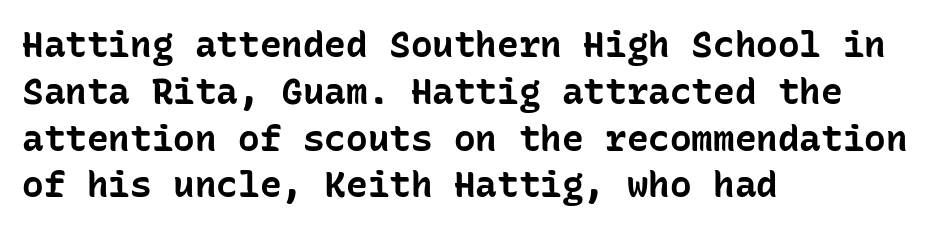
The rows are spaced the way most documents space them. The rendering uses typewriter-style spacing with identical character cells. A student would call this left alignment; a typographer would say flush left, rag right. Glance below the letters and you will spot only blank space. Weight: bold. This is sans-serif lettering, the kind often seen on screens and signage.
